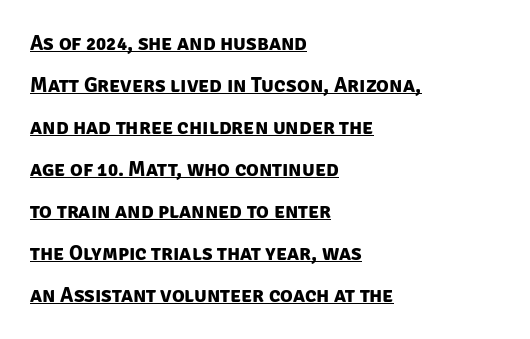
The image shows 21 px bold type; set left-aligned, loose line spacing (2.0x), normal letter spacing, underlined.
